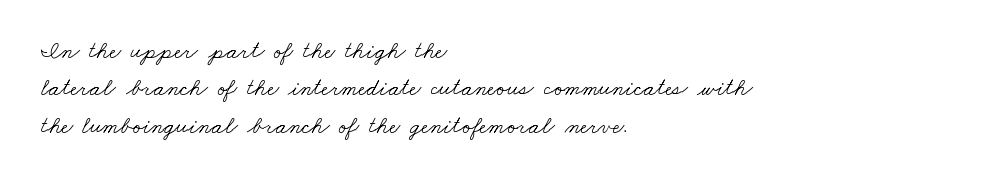
Q: Is the text bold? A: No.
Q: Is the text underlined? A: No.
Q: How is the paragraph aligned? A: Left-aligned.
Q: Is the spacing between letters normal or unusually wide? A: Normal.
Q: Is the spacing between lines tight, normal or loose? A: Normal.
